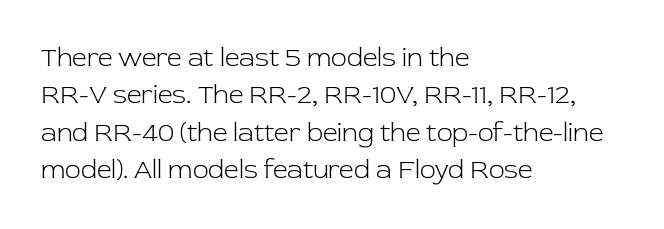
{"italic": "no", "bold": "no", "underline": "no", "align": "left", "line_spacing": "normal", "line_spacing_ratio": 1.44, "letter_spacing": "normal", "letter_spacing_em": 0.0, "glyph_px": 26}
